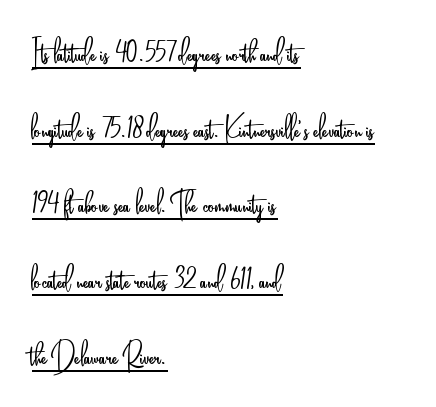
{"serif": "no", "bold": "no", "weight": "light", "width": "condensed", "stroke_contrast": "low", "x_height": "small", "monospaced": "no", "underline": "yes", "align": "left", "line_spacing": "loose", "line_spacing_ratio": 1.94, "letter_spacing": "normal", "letter_spacing_em": 0.0, "glyph_px": 39}
